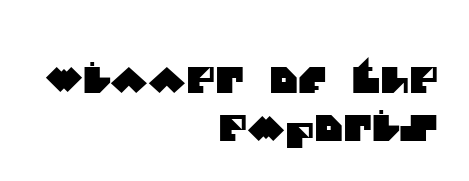
{"serif": "no", "width": "normal", "stroke_contrast": "medium", "x_height": "large", "monospaced": "no", "underline": "no", "align": "right", "line_spacing": "normal", "line_spacing_ratio": 1.37, "letter_spacing": "normal", "letter_spacing_em": 0.0, "glyph_px": 35}
